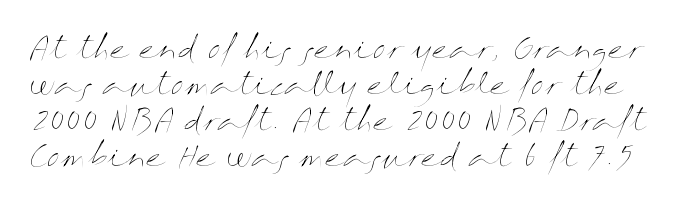
Q: Is the text bold? A: No.
Q: Is the text italic (slanted)? A: Yes.
Q: Is the text underlined? A: No.
Q: Is the spacing between letters normal or unusually wide? A: Normal.
Q: Width (condensed, normal, or wide)? A: Wide.
Q: Stroke contrast? A: Medium.
Q: x-height? A: Medium.
Q: Monospaced? A: No.
